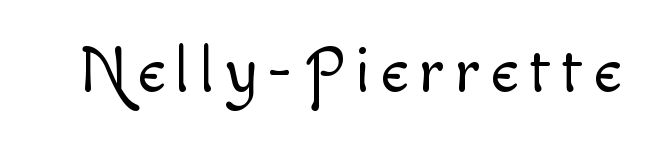
{"italic": "no", "bold": "no", "weight": "light", "width": "normal", "x_height": "small", "monospaced": "no", "underline": "no", "glyph_px": 66}
